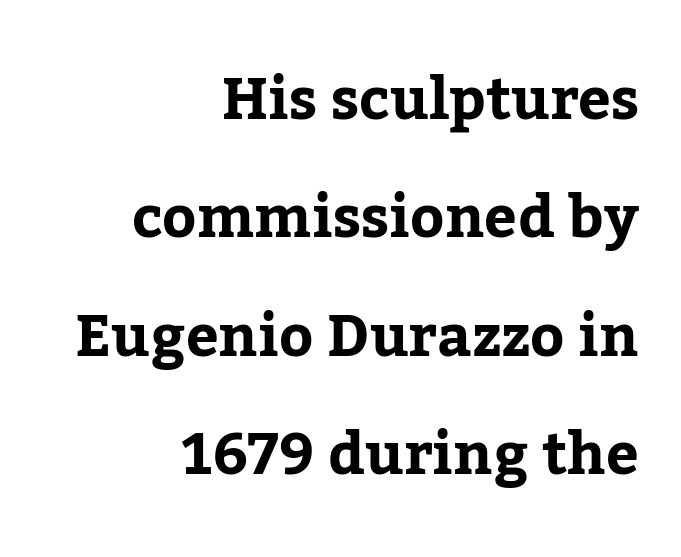
Summary of weight: heavy, a full bold. The rendering uses natural spacing where letterforms have individual widths. The typeface chosen for these lines features serifs. The lines are spread far apart with generous leading.
